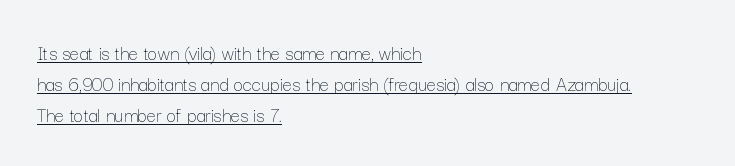
Q: Is the text bold? A: No.
Q: Is the text italic (slanted)? A: No, it is upright.
Q: Is the text underlined? A: Yes.
Q: How is the paragraph aligned? A: Left-aligned.
Q: Is the spacing between letters normal or unusually wide? A: Normal.
Q: Is the spacing between lines tight, normal or loose? A: Normal.
